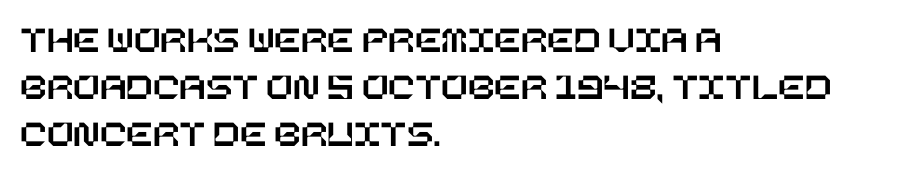
{"italic": "no", "width": "normal", "stroke_contrast": "low", "x_height": "large", "underline": "no", "align": "left", "line_spacing_ratio": 1.21, "letter_spacing": "normal", "letter_spacing_em": 0.0, "glyph_px": 39}
